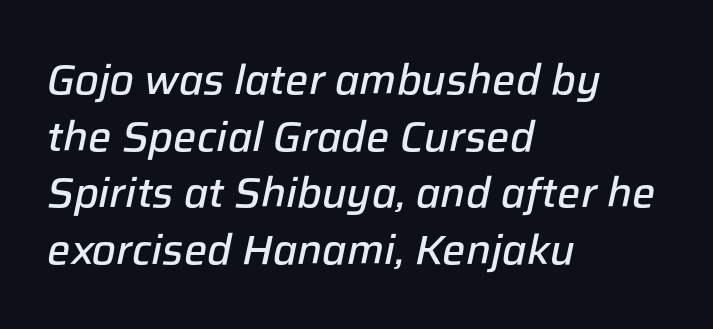
Q: Is the text bold? A: Semi-bold.
Q: Is the text italic (slanted)? A: Yes, it leans right by about 12 degrees.
Q: Is the text underlined? A: No.
Q: How is the paragraph aligned? A: Left-aligned.
Q: Is the spacing between letters normal or unusually wide? A: Normal.
Q: Is the spacing between lines tight, normal or loose? A: Normal.
Q: Width (condensed, normal, or wide)? A: Normal.
Q: Stroke contrast? A: Low.
Q: x-height? A: Medium.
Q: Monospaced? A: No.
